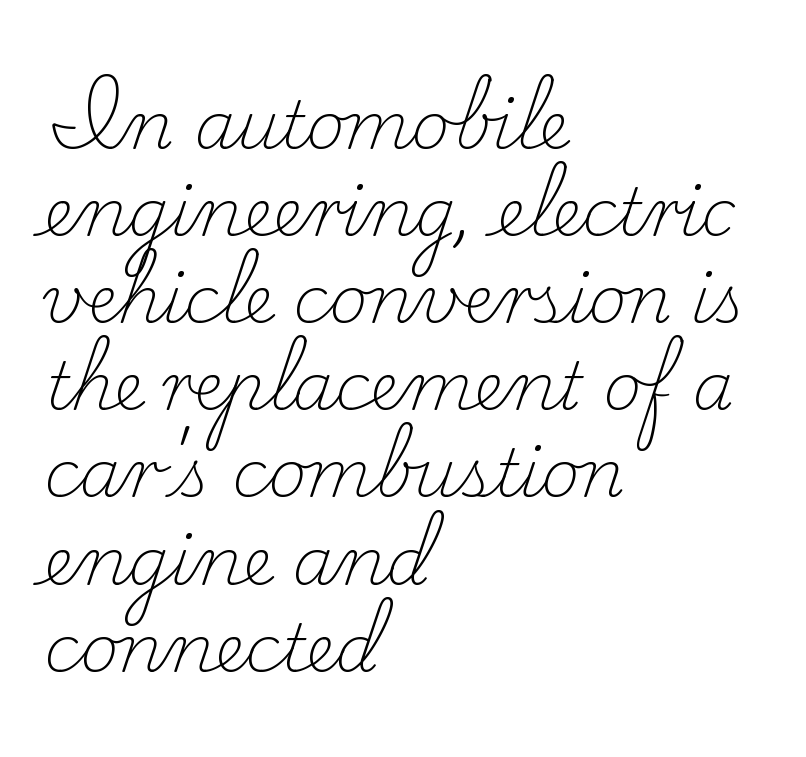
The image shows 66 px light serif type; set left-aligned, normal line spacing (1.32x), normal letter spacing, not underlined; low stroke contrast and a small x-height.
